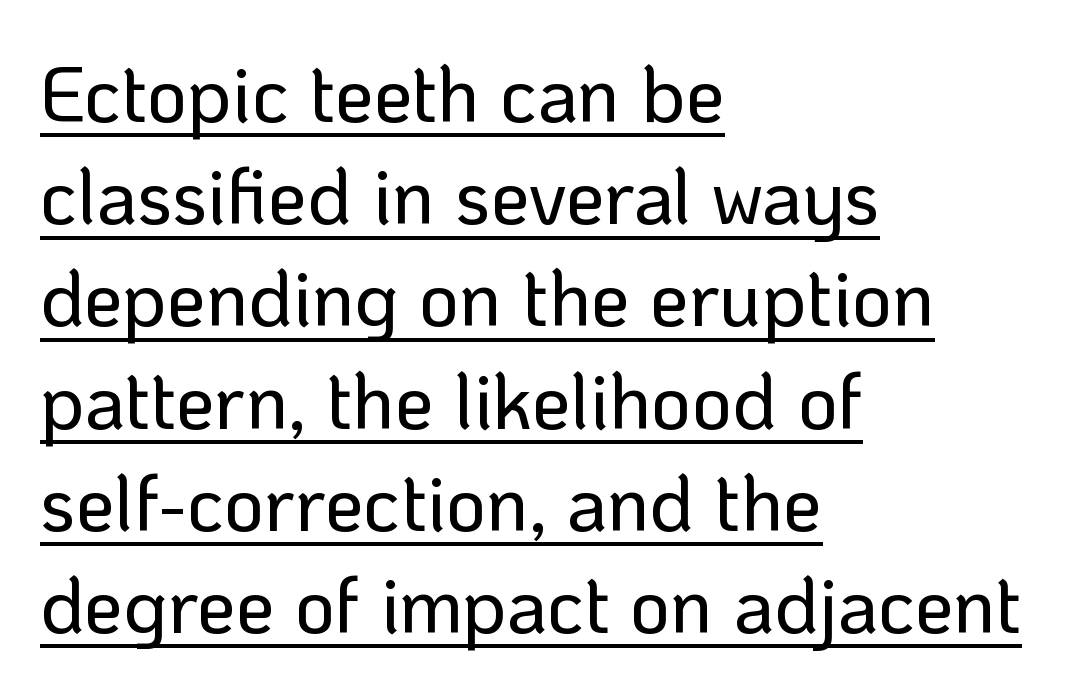
The image shows 78 px sans-serif type, upright; set left-aligned, normal line spacing (1.31x), normal letter spacing, underlined; low stroke contrast and a medium x-height.
